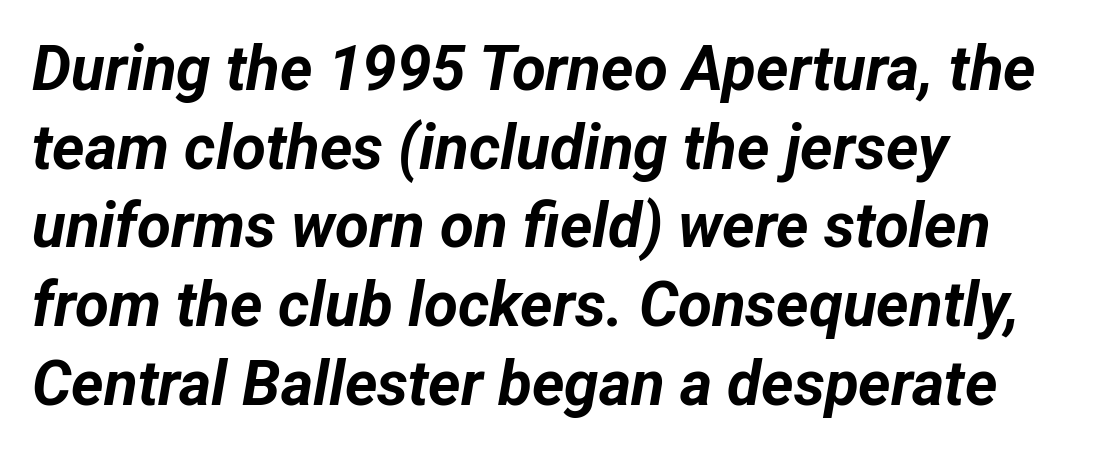
The image shows 62 px bold type, italic (leaning right); set left-aligned, normal line spacing (1.27x), normal letter spacing, not underlined; low stroke contrast and a medium x-height.
